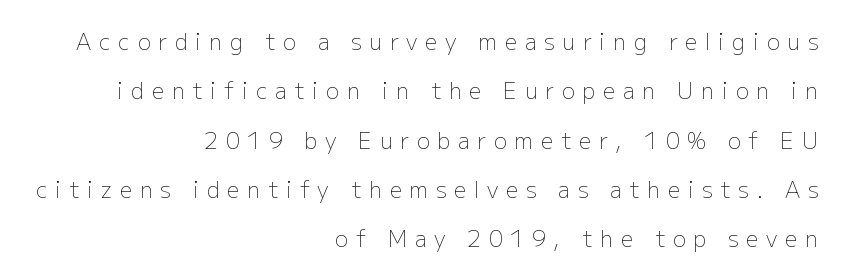
{"italic": "no", "bold": "no", "underline": "no", "align": "right", "line_spacing": "loose", "line_spacing_ratio": 2.24, "letter_spacing": "wide", "letter_spacing_em": 0.35, "glyph_px": 22}
